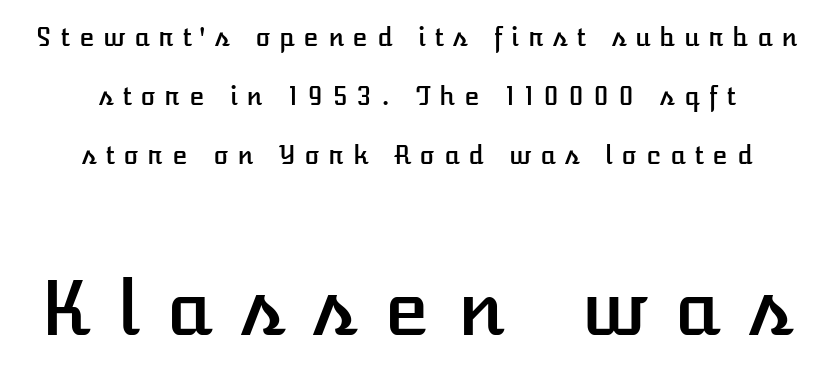
Q: Is the text italic (slanted)? A: No, it is upright.
Q: Is the text underlined? A: No.
Q: How is the paragraph aligned? A: Centered.
Q: Is the spacing between letters normal or unusually wide? A: Unusually wide.
Q: Is the spacing between lines tight, normal or loose? A: Loose.
Q: Which block of text is set in a larger size, the first (top) or the second (bottom)? A: The second (bottom) one.
Q: Width (condensed, normal, or wide)? A: Normal.
Q: Stroke contrast? A: Low.
Q: x-height? A: Medium.
Q: Monospaced? A: No.
